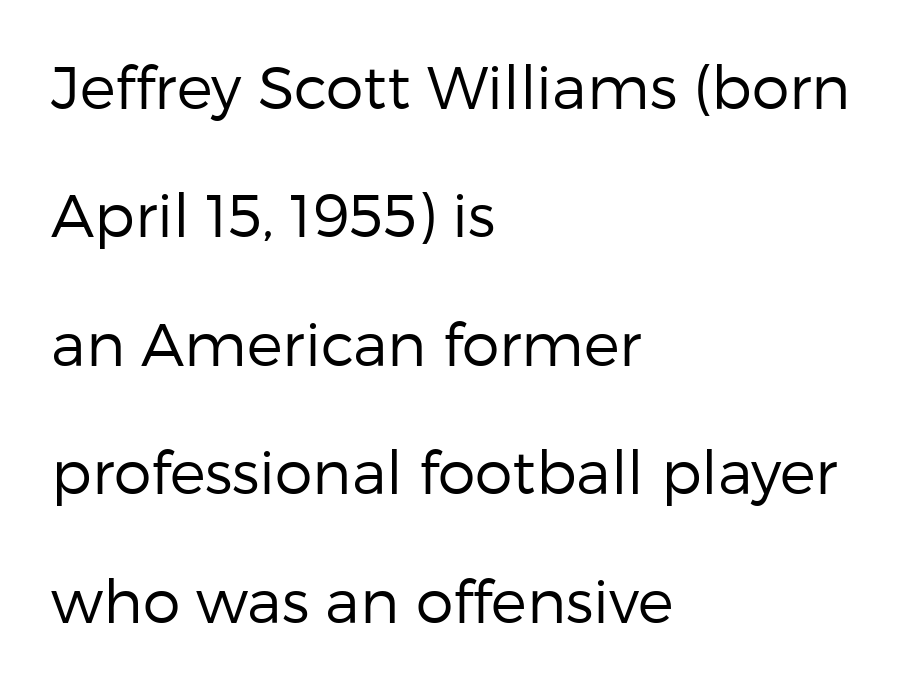
{"serif": "no", "italic": "no", "bold": "no", "weight": "regular", "width": "normal", "stroke_contrast": "low", "x_height": "medium", "monospaced": "no", "underline": "no", "align": "left", "line_spacing": "loose", "line_spacing_ratio": 2.14, "letter_spacing": "normal", "letter_spacing_em": 0.0, "glyph_px": 60}
